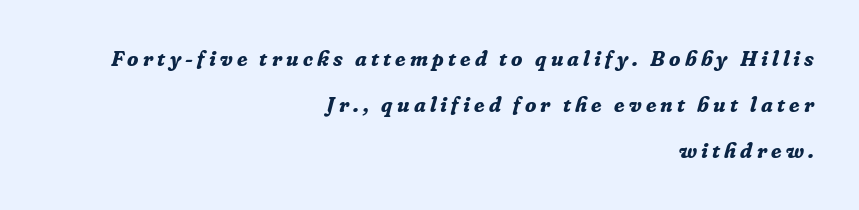
{"italic": "yes", "lean": "right", "slant_degrees": 16, "bold": "yes", "underline": "no", "align": "right", "line_spacing": "loose", "line_spacing_ratio": 2.2, "letter_spacing": "wide", "letter_spacing_em": 0.2, "glyph_px": 21}
